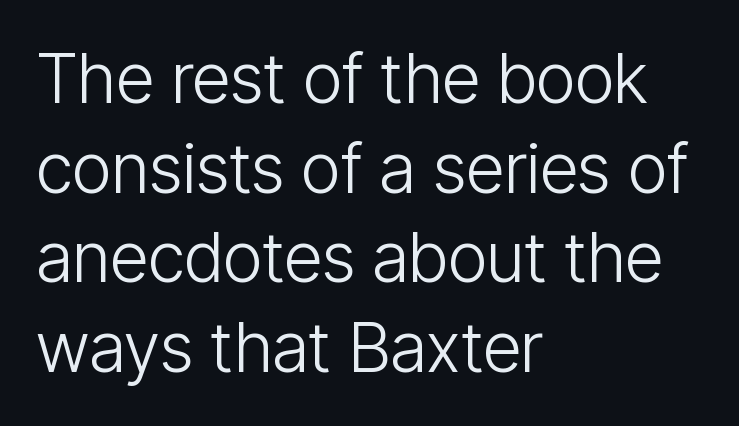
Q: Is the text bold? A: No.
Q: Is the text italic (slanted)? A: No, it is upright.
Q: Is the typeface a serif or a sans-serif typeface? A: Sans-serif.
Q: Is the text underlined? A: No.
Q: How is the paragraph aligned? A: Left-aligned.
Q: Is the spacing between letters normal or unusually wide? A: Normal.
Q: Is the spacing between lines tight, normal or loose? A: Normal.
Q: Width (condensed, normal, or wide)? A: Condensed.
Q: Stroke contrast? A: Low.
Q: x-height? A: Medium.
Q: Monospaced? A: No.
